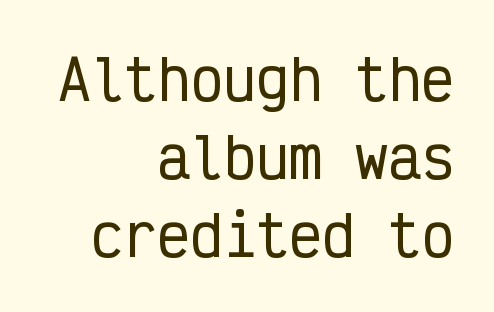
Q: Is the text italic (slanted)? A: No, it is upright.
Q: Is the typeface a serif or a sans-serif typeface? A: Sans-serif.
Q: Is the text underlined? A: No.
Q: How is the paragraph aligned? A: Right-aligned.
Q: Is the spacing between letters normal or unusually wide? A: Normal.
Q: Is the spacing between lines tight, normal or loose? A: Normal.
Q: Width (condensed, normal, or wide)? A: Condensed.
Q: Stroke contrast? A: Low.
Q: x-height? A: Medium.
Q: Monospaced? A: Yes.
